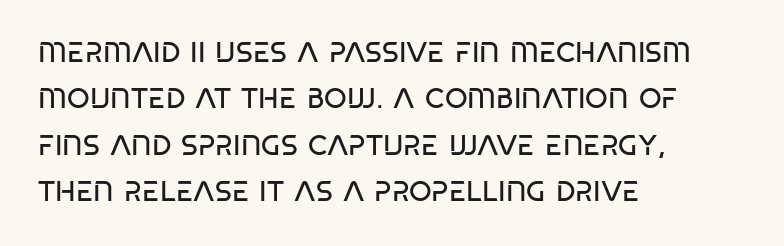
The image shows 29 px regular-weight, condensed sans-serif type, upright; set left-aligned, normal line spacing (1.6x), normal letter spacing, not underlined; low stroke contrast and a large x-height.
